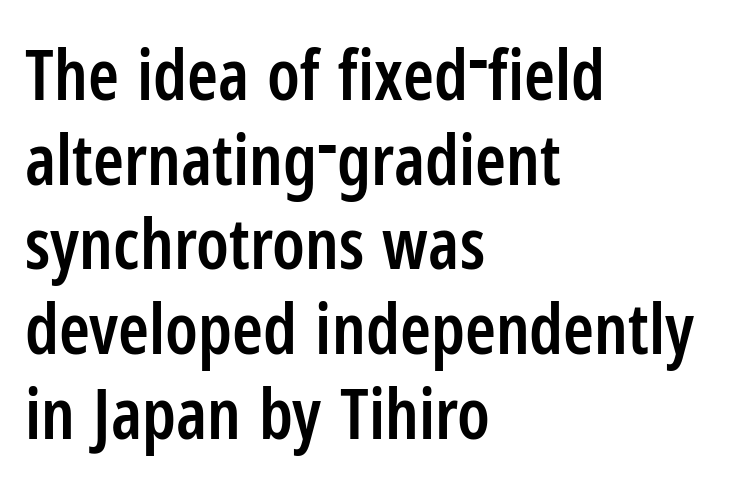
{"serif": "no", "italic": "no", "bold": "semi", "weight": "semibold", "width": "condensed", "stroke_contrast": "low", "x_height": "medium", "monospaced": "no", "underline": "no", "align": "left", "line_spacing_ratio": 1.21, "letter_spacing": "normal", "letter_spacing_em": 0.0, "glyph_px": 70}
